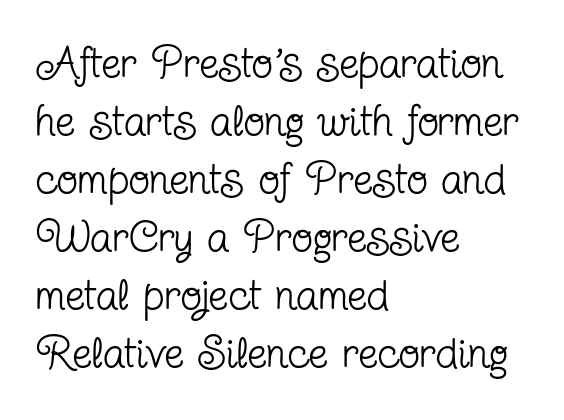
Q: Is the text bold? A: No.
Q: Is the text italic (slanted)? A: No, it is upright.
Q: Is the typeface a serif or a sans-serif typeface? A: Serif.
Q: Is the text underlined? A: No.
Q: How is the paragraph aligned? A: Left-aligned.
Q: Is the spacing between letters normal or unusually wide? A: Normal.
Q: Is the spacing between lines tight, normal or loose? A: Normal.
Q: Width (condensed, normal, or wide)? A: Condensed.
Q: Stroke contrast? A: Low.
Q: x-height? A: Medium.
Q: Monospaced? A: No.
